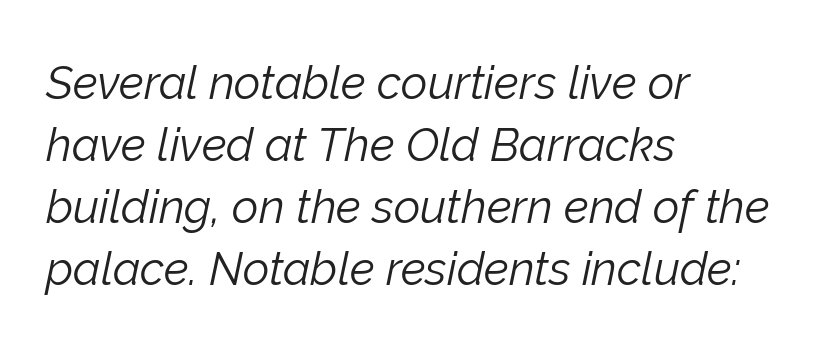
The image shows 46 px light type, italic (leaning right); set left-aligned, normal line spacing (1.35x), normal letter spacing, not underlined; low stroke contrast and a medium x-height.
